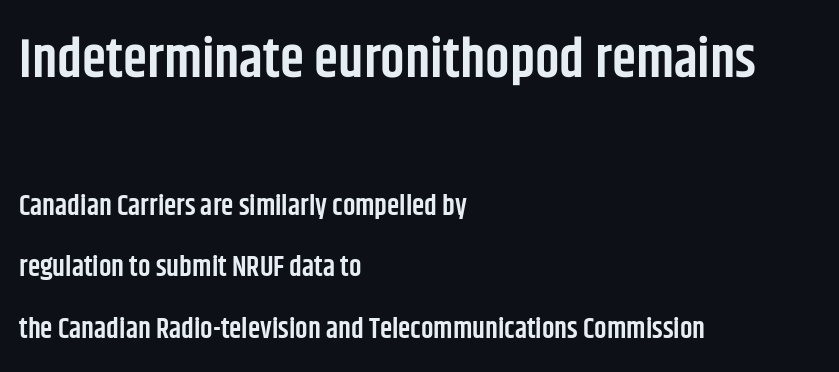
Q: Is the text bold? A: Semi-bold.
Q: Is the text italic (slanted)? A: No, it is upright.
Q: Is the typeface a serif or a sans-serif typeface? A: Sans-serif.
Q: Is the text underlined? A: No.
Q: How is the paragraph aligned? A: Left-aligned.
Q: Is the spacing between letters normal or unusually wide? A: Normal.
Q: Is the spacing between lines tight, normal or loose? A: Loose.
Q: Which block of text is set in a larger size, the first (top) or the second (bottom)? A: The first (top) one.
Q: Width (condensed, normal, or wide)? A: Condensed.
Q: Stroke contrast? A: Low.
Q: x-height? A: Large.
Q: Monospaced? A: No.
